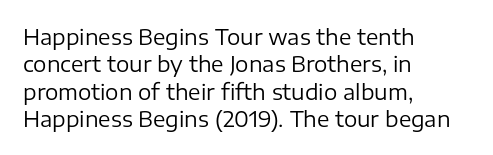
{"italic": "no", "bold": "no", "underline": "no", "align": "left", "line_spacing": "normal", "line_spacing_ratio": 1.3, "letter_spacing": "normal", "letter_spacing_em": 0.0, "glyph_px": 21}
